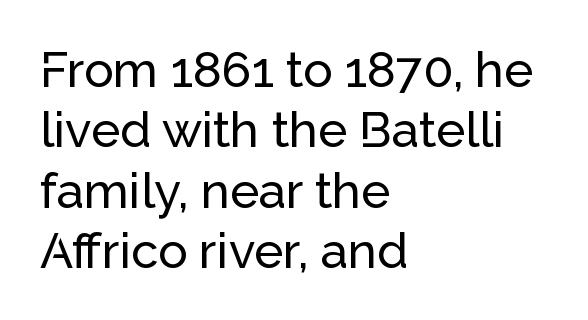
{"serif": "no", "italic": "no", "width": "normal", "stroke_contrast": "low", "x_height": "medium", "monospaced": "no", "underline": "no", "align": "left", "line_spacing_ratio": 1.23, "letter_spacing": "normal", "letter_spacing_em": 0.0, "glyph_px": 49}
